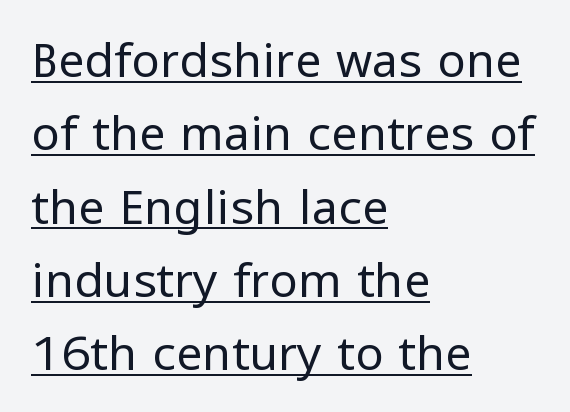
Classification — sans serif. This sample has the flowing, uneven cadence of proportional lettering. It's the straight-up-and-down kind of type. Vertical stems look standard width or narrower in stroke.
